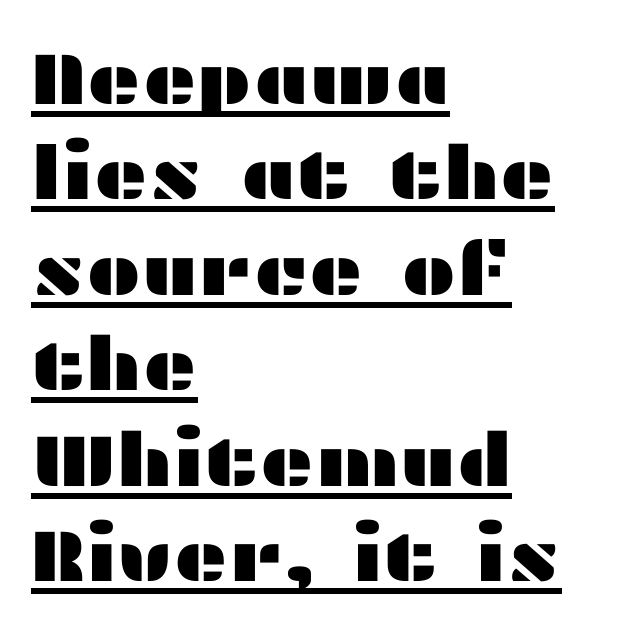
The leading is moderate, giving the passage an even texture. The face used here is rendered with its standard letterfit. Honestly, the underline is the first thing you notice here. Each line starts at the same left margin while the right side varies. You can tell from the bare stems that sans-serif type was used.
